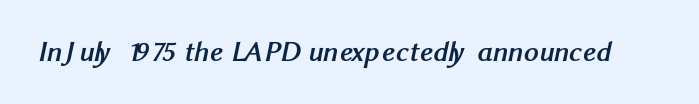
This rendering features lettering with no underline. This rendering leaves character spacing at its baseline value. Here the designer chose a conventional face with non-uniform glyph widths. Serifs: no, the terminals of the letterforms are clean. Every letter is thick-stroked: bold, no question.
